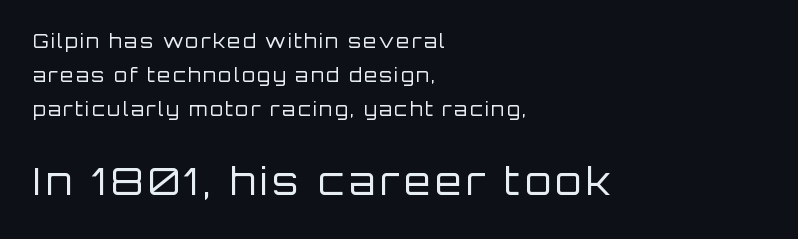
The image shows 38 px regular-weight sans-serif type, upright; set left-aligned, line spacing 1.8x, not underlined; the second (bottom) block is 2.0x larger; low stroke contrast and a large x-height.
